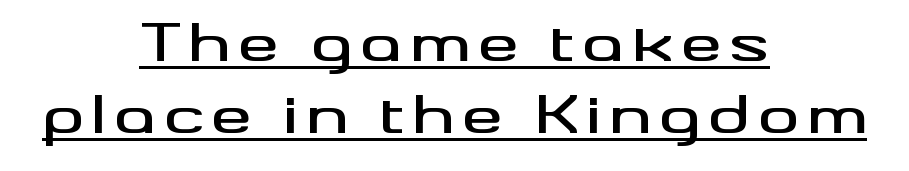
{"serif": "no", "italic": "no", "width": "wide", "stroke_contrast": "medium", "x_height": "small", "monospaced": "no", "underline": "yes", "align": "center", "line_spacing": "normal", "line_spacing_ratio": 1.42, "glyph_px": 51}
